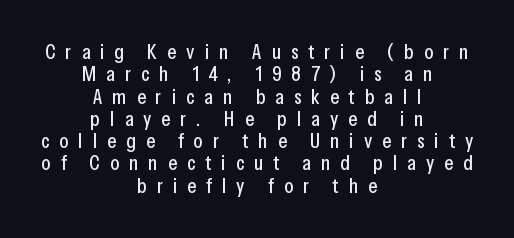
Q: Is the text italic (slanted)? A: No, it is upright.
Q: Is the text underlined? A: No.
Q: How is the paragraph aligned? A: Centered.
Q: Is the spacing between letters normal or unusually wide? A: Unusually wide.
Q: Is the spacing between lines tight, normal or loose? A: Tight.
